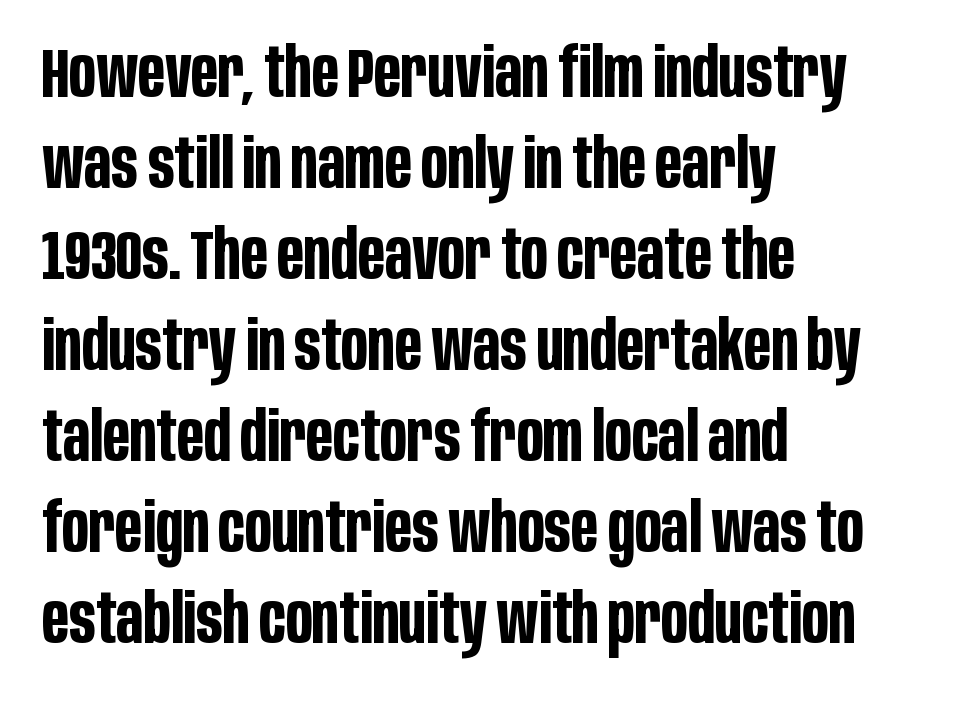
The image shows 69 px bold, condensed sans-serif type, upright; set left-aligned, normal line spacing (1.32x), normal letter spacing, not underlined; low stroke contrast and a large x-height.
